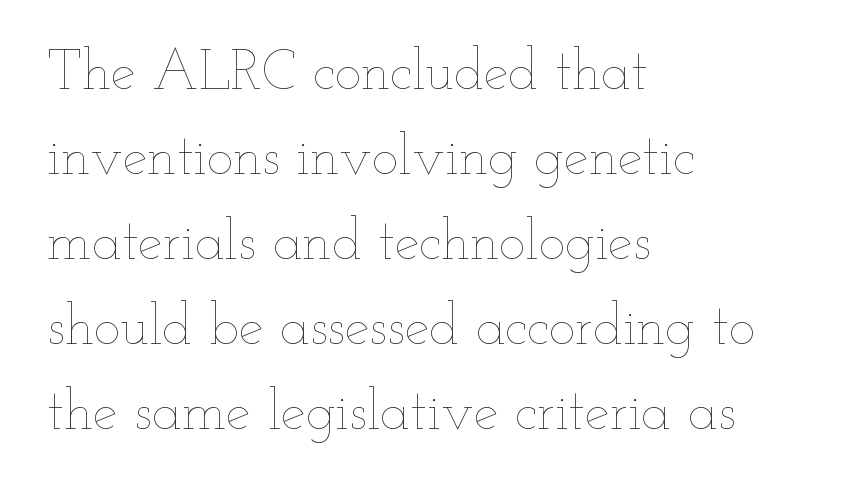
Q: Is the text bold? A: No.
Q: Is the text italic (slanted)? A: No, it is upright.
Q: Is the text underlined? A: No.
Q: How is the paragraph aligned? A: Left-aligned.
Q: Is the spacing between letters normal or unusually wide? A: Normal.
Q: Is the spacing between lines tight, normal or loose? A: Normal.
Q: Width (condensed, normal, or wide)? A: Wide.
Q: Stroke contrast? A: Low.
Q: x-height? A: Small.
Q: Monospaced? A: No.
